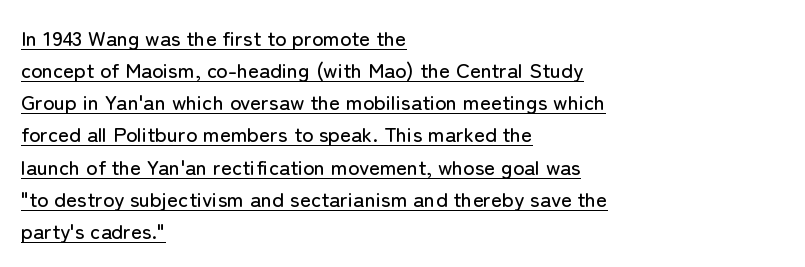
The lettering stays uniformly vertical, giving the passage a roman look. The line-height multiplier appears to be the usual default. Look at the tracking — it's just the regular setting, nothing added. Each line starts at the same left margin while the right side varies. A continuous stroke trails under the words, as in a hyperlink.
